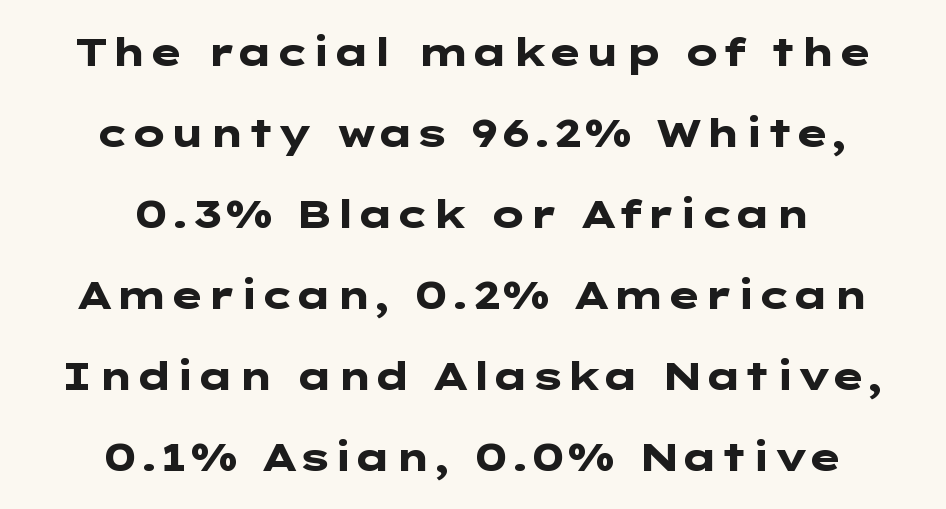
{"serif": "no", "italic": "no", "bold": "yes", "weight": "heavy", "width": "wide", "stroke_contrast": "low", "x_height": "medium", "underline": "no", "align": "center", "line_spacing": "loose", "line_spacing_ratio": 2.13, "letter_spacing": "normal", "letter_spacing_em": 0.0, "glyph_px": 38}
